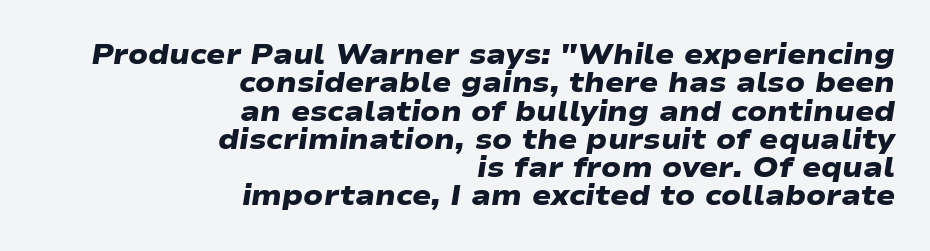
The image shows 28 px heavy, wide sans-serif type; set right-aligned, tight line spacing (1.01x), normal letter spacing, not underlined; low stroke contrast and a medium x-height.
